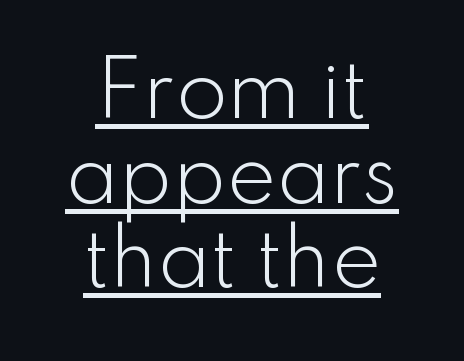
The image shows 75 px light sans-serif type, upright; set centered, tight line spacing (1.13x), normal letter spacing, underlined; low stroke contrast and a small x-height.
